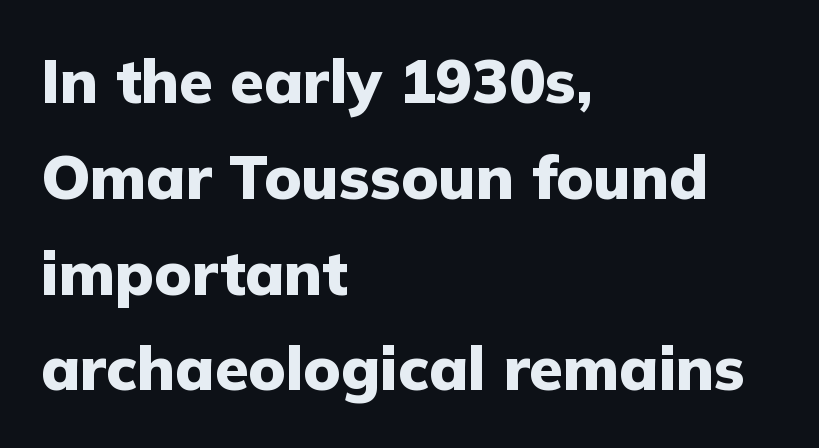
{"serif": "no", "italic": "no", "bold": "yes", "weight": "heavy", "width": "normal", "stroke_contrast": "low", "x_height": "medium", "monospaced": "no", "underline": "no", "align": "left", "line_spacing": "normal", "line_spacing_ratio": 1.57, "letter_spacing": "normal", "letter_spacing_em": 0.0, "glyph_px": 61}
